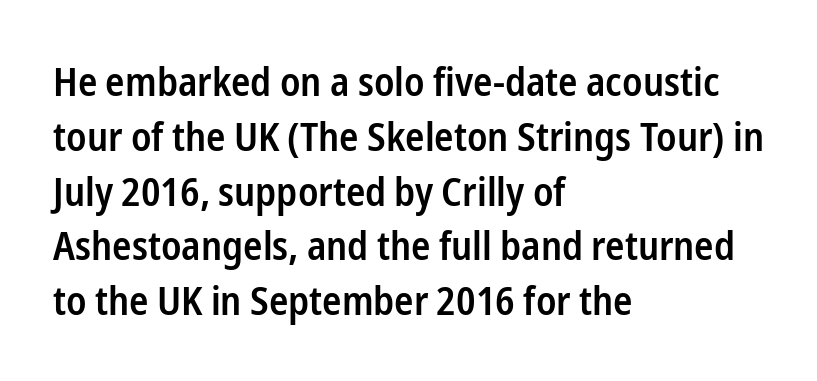
Reading down the column, the eye jumps a familiar distance to each next line. In CSS terms this would be text-align: left. How are the letters spaced? Ordinarily, with no added tracking. Observe the absence of serifs on each vertical stroke in this sample. Bold? Not quite — semibold, heavier than regular but stopping short. Upright lettering throughout.
